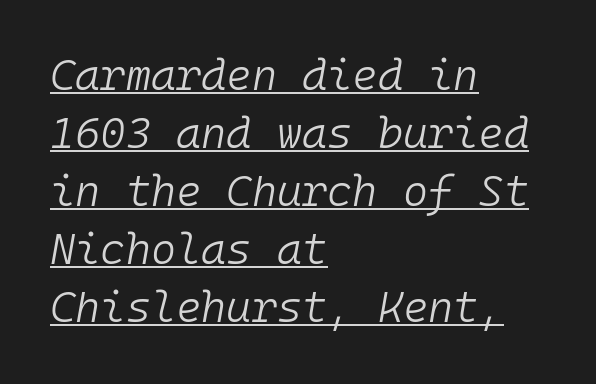
The image shows 43 px light type, italic (leaning right), monospaced; set left-aligned, normal line spacing (1.35x), normal letter spacing, underlined; low stroke contrast and a medium x-height.
